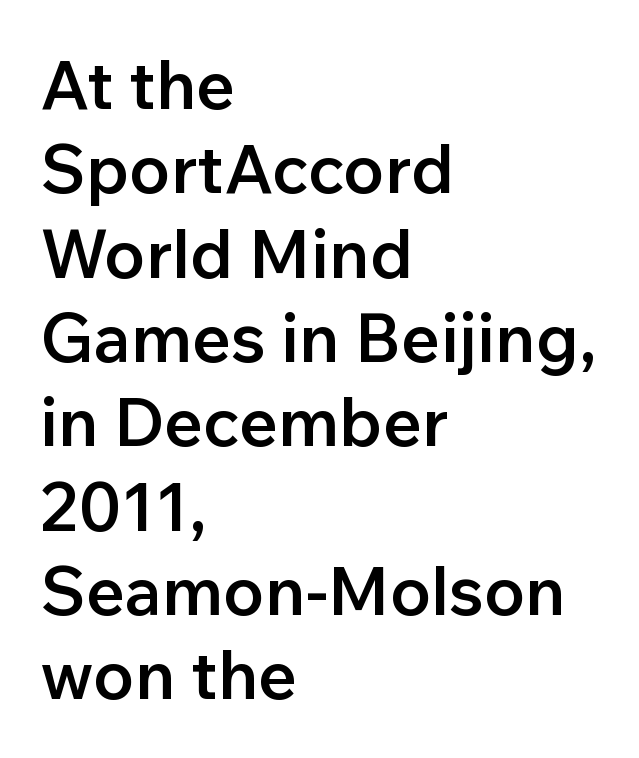
{"serif": "no", "italic": "no", "bold": "semi", "weight": "semibold", "width": "normal", "stroke_contrast": "low", "x_height": "medium", "monospaced": "no", "underline": "no", "align": "left", "line_spacing_ratio": 1.24, "letter_spacing": "normal", "letter_spacing_em": 0.0, "glyph_px": 68}
